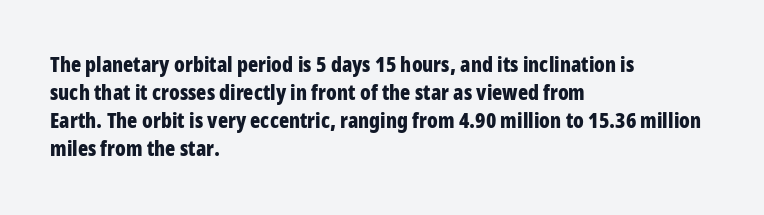
Anything drawn beneath the words? Only blank space. Evenly set lines give the paragraph a standard silhouette. In CSS terms this would be text-align: left. The font's upright variant was chosen for this text. Strokes here are thick enough to call this a true bold.
